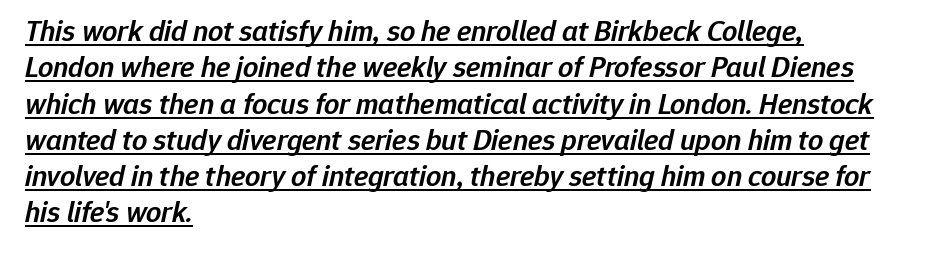
{"italic": "yes", "lean": "right", "slant_degrees": 12, "bold": "semi", "weight": "semibold", "width": "normal", "stroke_contrast": "low", "x_height": "medium", "monospaced": "no", "underline": "yes", "align": "left", "line_spacing_ratio": 1.21, "letter_spacing": "normal", "letter_spacing_em": 0.0, "glyph_px": 30}
